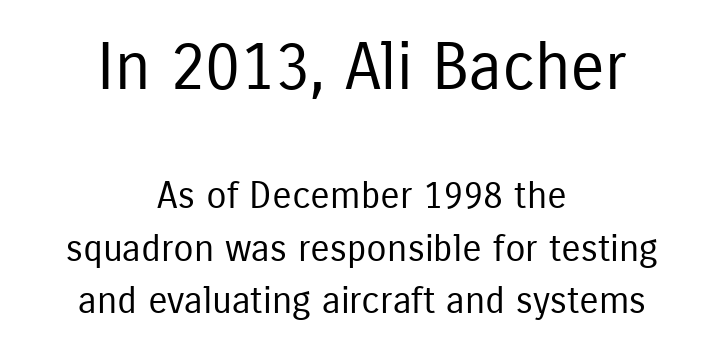
Letterform terminals end flat and unadorned throughout the passage. A typesetter would call this proportional, since set widths differ per character. Where is the straight margin? There isn't one; the lines are centered. A light-to-regular cut is what we see here. Which chunk is bigger? The first one — the top block dwarfs the bottom. Characters follow at the spacing the type designer built in.
